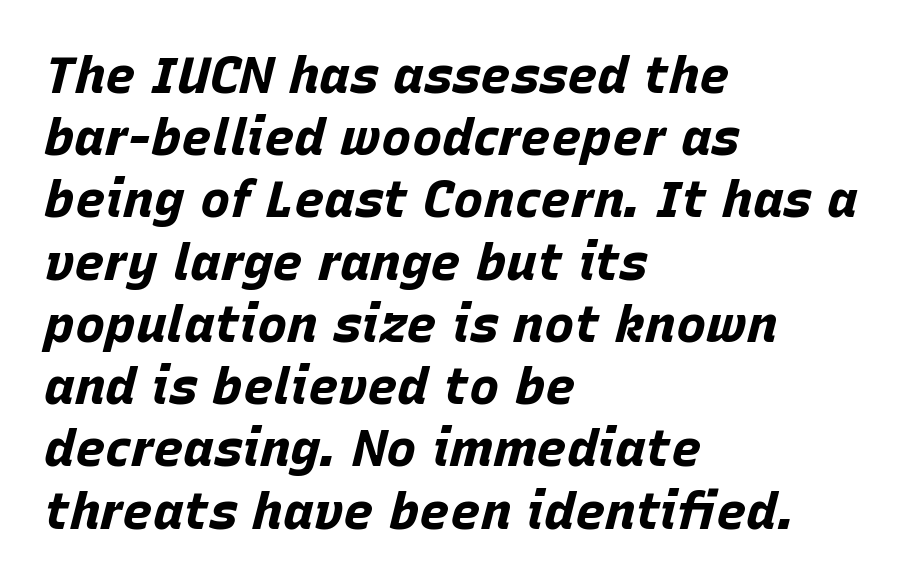
{"italic": "yes", "lean": "right", "slant_degrees": 15, "bold": "yes", "weight": "bold", "width": "normal", "stroke_contrast": "low", "x_height": "large", "monospaced": "no", "underline": "no", "align": "left", "line_spacing_ratio": 1.22, "letter_spacing": "normal", "letter_spacing_em": 0.0, "glyph_px": 51}
